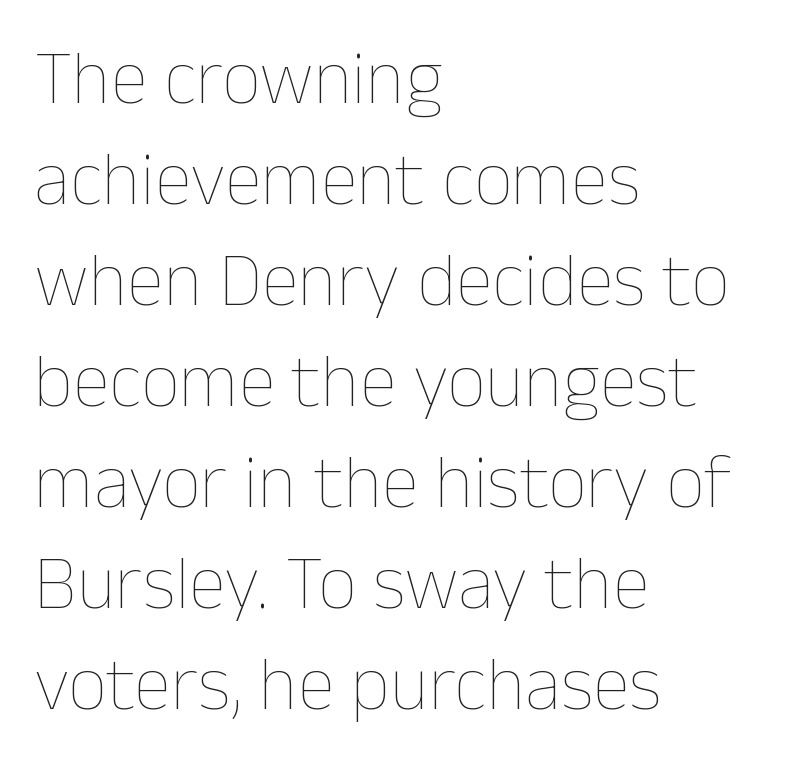
{"italic": "no", "bold": "no", "weight": "thin", "width": "normal", "stroke_contrast": "low", "x_height": "medium", "monospaced": "no", "underline": "no", "align": "left", "line_spacing": "normal", "line_spacing_ratio": 1.33, "letter_spacing": "normal", "letter_spacing_em": 0.0, "glyph_px": 76}
